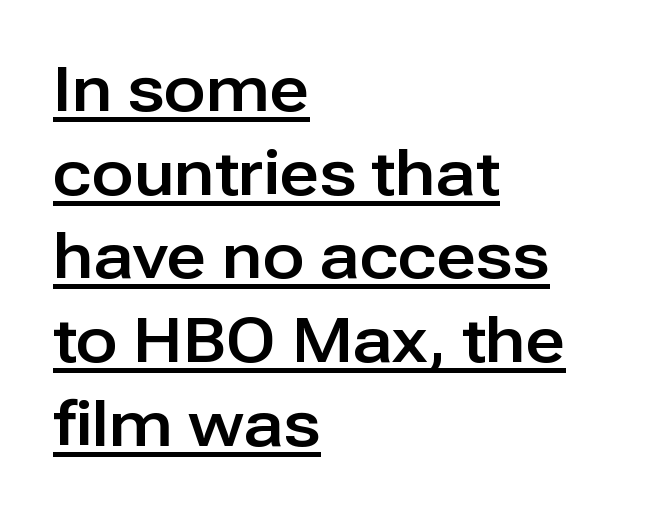
Typeset ragged right — the left edge is the straight one. The typography opts for an upright posture over an oblique one. The face used here is rendered with its standard letterfit. This sample uses a sans-serif face. Vertical spacing — default. The sample's only ornament is a line tracing under the words.
